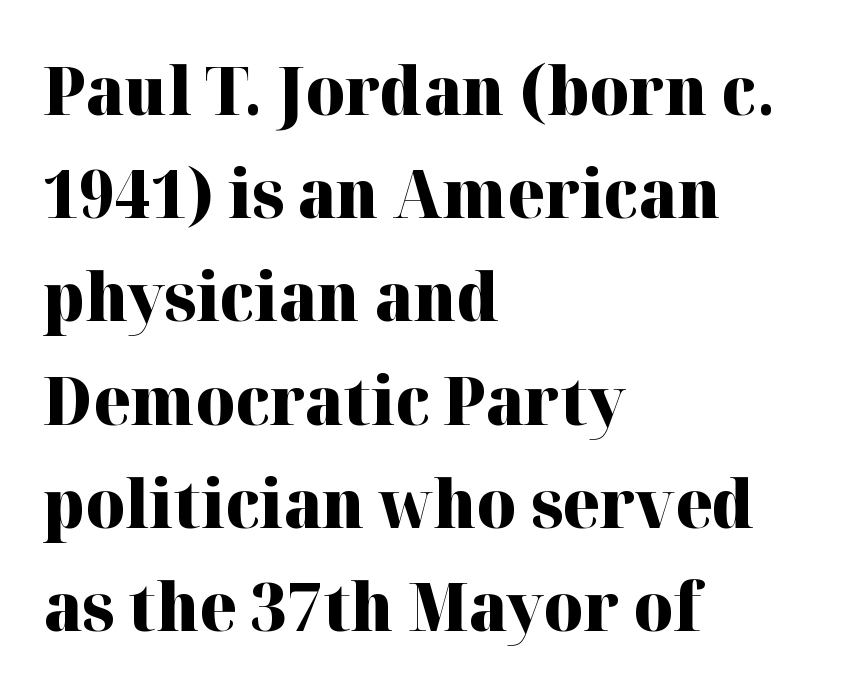
Q: Is the text bold? A: Yes.
Q: Is the text italic (slanted)? A: No, it is upright.
Q: Is the typeface a serif or a sans-serif typeface? A: Serif.
Q: Is the text underlined? A: No.
Q: How is the paragraph aligned? A: Left-aligned.
Q: Is the spacing between letters normal or unusually wide? A: Normal.
Q: Is the spacing between lines tight, normal or loose? A: Normal.
Q: Width (condensed, normal, or wide)? A: Normal.
Q: Stroke contrast? A: High.
Q: x-height? A: Medium.
Q: Monospaced? A: No.
